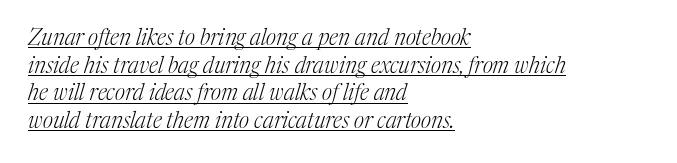
Q: Is the text bold? A: No.
Q: Is the text italic (slanted)? A: Yes, it leans right by about 17 degrees.
Q: Is the text underlined? A: Yes.
Q: How is the paragraph aligned? A: Left-aligned.
Q: Is the spacing between letters normal or unusually wide? A: Normal.
Q: Is the spacing between lines tight, normal or loose? A: Normal.
